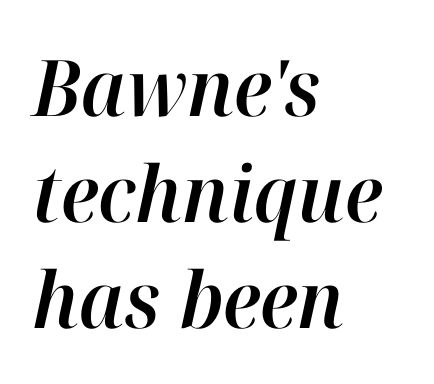
Q: Is the text italic (slanted)? A: Yes, it leans right by about 12 degrees.
Q: Is the text underlined? A: No.
Q: How is the paragraph aligned? A: Left-aligned.
Q: Is the spacing between letters normal or unusually wide? A: Normal.
Q: Is the spacing between lines tight, normal or loose? A: Normal.
Q: Width (condensed, normal, or wide)? A: Normal.
Q: Stroke contrast? A: High.
Q: x-height? A: Medium.
Q: Monospaced? A: No.
